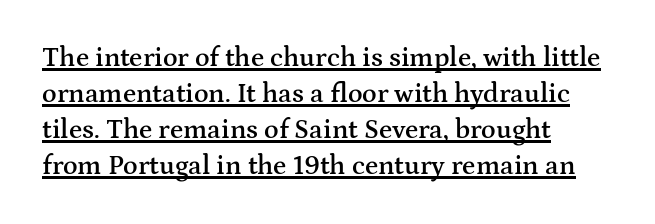
A somewhat darkened texture: the type is semibold rather than bold. In terms of posture, this sample is upright. Students, observe the line beneath the letters — that is underlining. Short and long lines alike share a common starting point at left.
